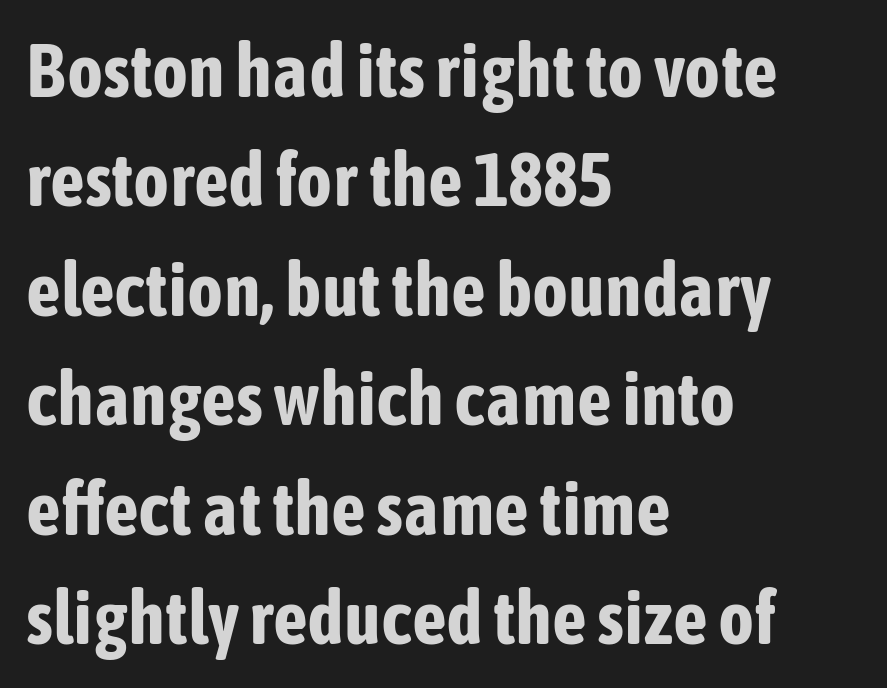
Do the characters align in a grid? No, the font is proportional. Each word holds together tightly as a unit, with standard inter-letter gaps. To sum up the face: it is a sans, with no serifs. Compared with a centered layout, this one pins lines to the left instead. Is there any slant? The stems are plumb. The rendering uses a bold face; every stroke is thick and dark.
